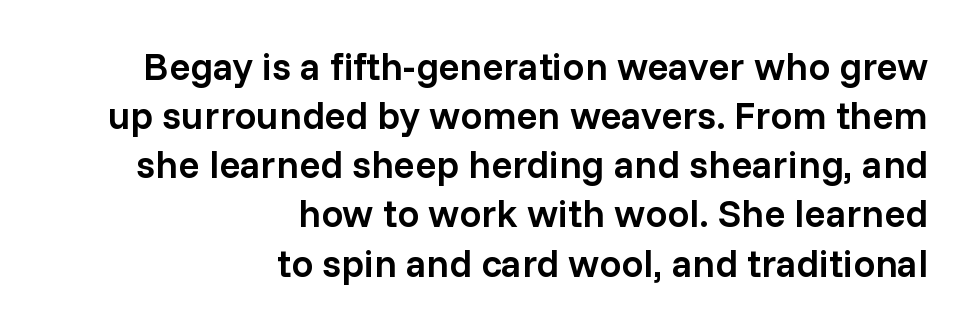
The line-height multiplier appears to be the usual default. Letterform terminals end flat and unadorned throughout the passage. Caption: multi-line text, flush right, ragged left. A typesetter would mark this as roman, not italic.
